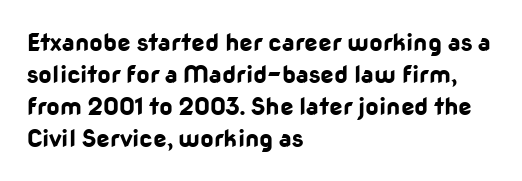
Q: Is the text bold? A: Yes.
Q: Is the text italic (slanted)? A: No, it is upright.
Q: Is the text underlined? A: No.
Q: How is the paragraph aligned? A: Left-aligned.
Q: Is the spacing between letters normal or unusually wide? A: Normal.
Q: Is the spacing between lines tight, normal or loose? A: Normal.
